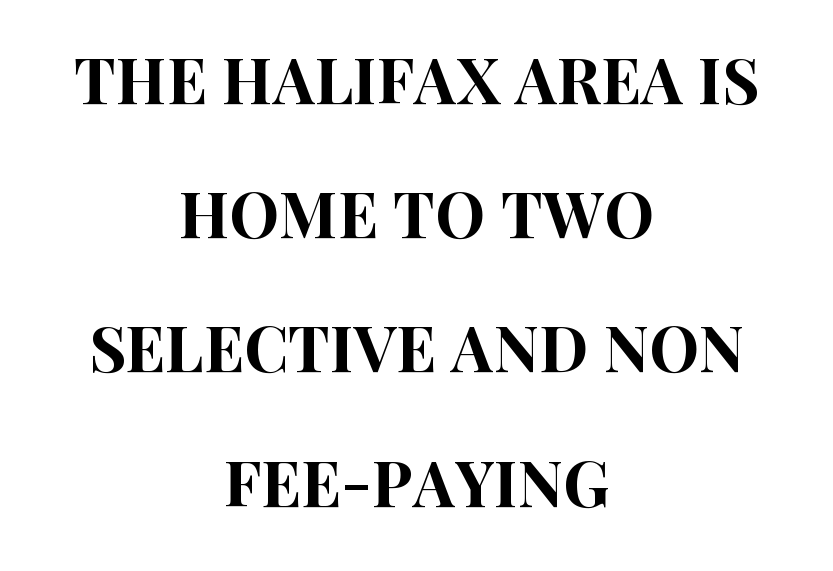
The gaps between neighbouring characters are ordinary and unremarkable. This sample trades compactness for vertical openness between lines. In CSS terms this would be text-align: center. Looks like regular typesetting: each glyph gets only the width it needs.
